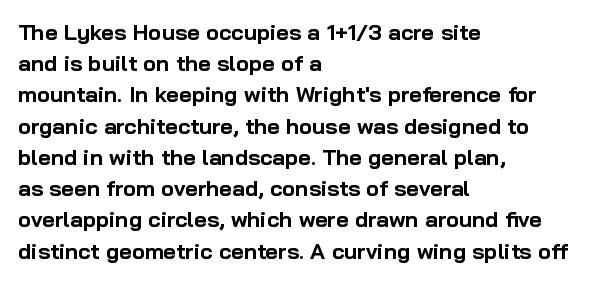
{"italic": "no", "bold": "yes", "underline": "no", "align": "left", "line_spacing": "normal", "line_spacing_ratio": 1.42, "letter_spacing": "normal", "letter_spacing_em": 0.0, "glyph_px": 22}
